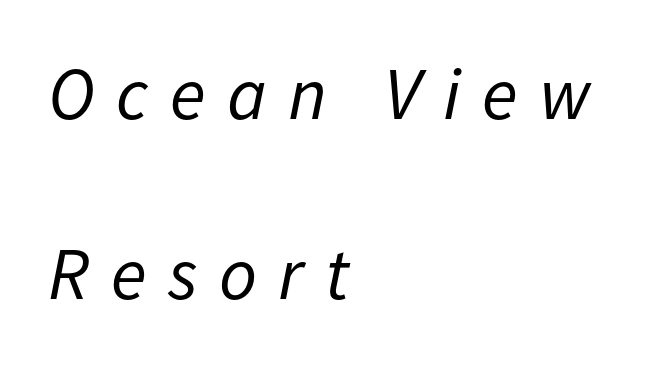
These lines are rendered in a variable-pitch font. There is plenty of visible air inserted between adjacent glyphs. Horizontal bands of white between lines are thick stripes. Posture: slanted.
